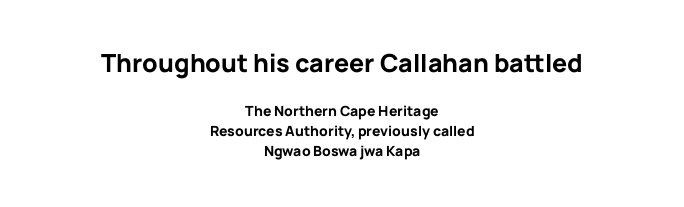
Observe the ordinary spacing: letters are neighbours, not strangers. Successive baselines arrive at the customary interval. Caption: multi-line text, centered on the measure. Check under the words: just untouched page.
